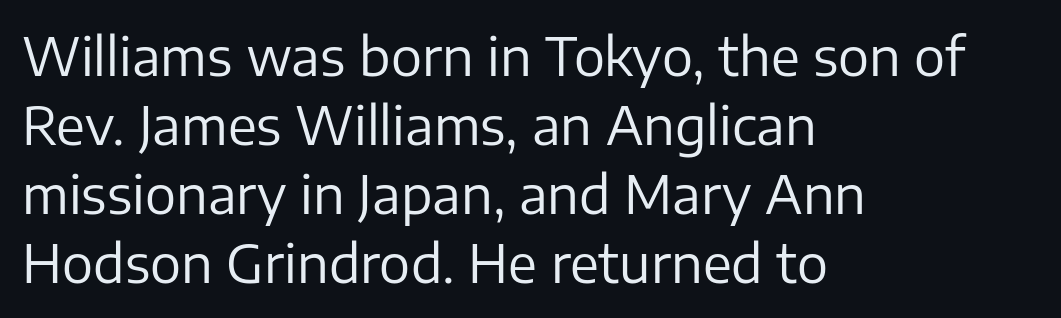
You could call the tracking neutral — neither tight nor loose. The typeface chosen for these lines omits serifs. Stems and bowls with no extra thickness — not bold. Rows of type keep a routine distance in the vertical direction. The passage shown is not underscored anywhere. The font's upright variant was chosen for this text.
